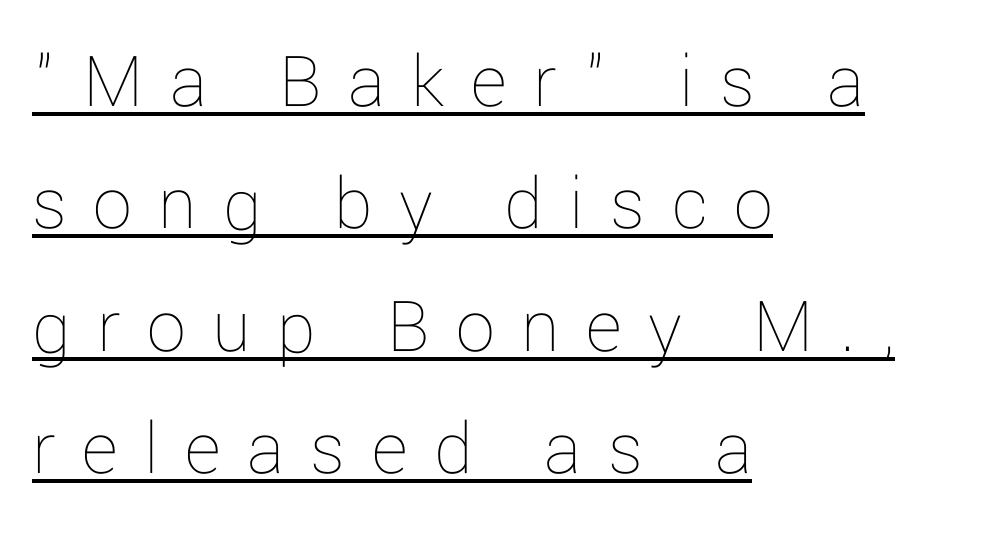
Q: Is the text bold? A: No.
Q: Is the text italic (slanted)? A: No, it is upright.
Q: Is the text underlined? A: Yes.
Q: How is the paragraph aligned? A: Left-aligned.
Q: Is the spacing between letters normal or unusually wide? A: Unusually wide.
Q: Is the spacing between lines tight, normal or loose? A: Normal.
Q: Width (condensed, normal, or wide)? A: Normal.
Q: Stroke contrast? A: Low.
Q: x-height? A: Medium.
Q: Monospaced? A: No.
